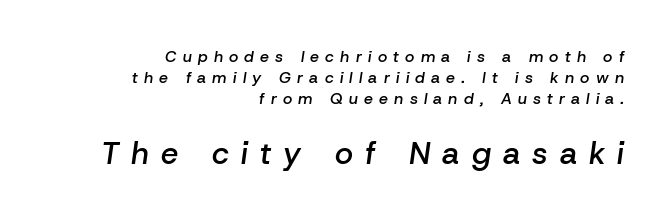
These two chunks differ in scale, with the bottom chunk taking the larger measure. The line-height multiplier appears to be the usual default. Letters rest on an invisible, unmarked baseline. Leftover space on each line is placed entirely before the opening word. You could not count columns in this text — the font is proportionally spaced. The line texture is sparse and dotted thanks to wide tracking.
